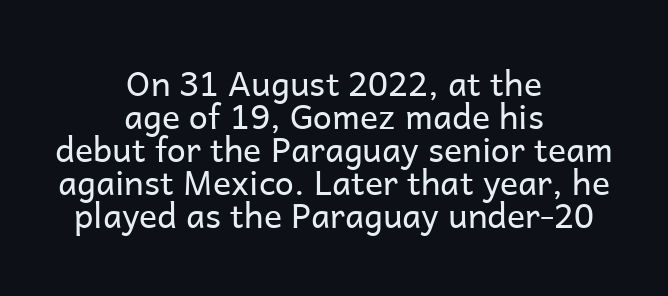
{"serif": "no", "italic": "no", "bold": "no", "weight": "regular", "width": "normal", "stroke_contrast": "low", "x_height": "medium", "monospaced": "no", "underline": "no", "align": "center", "line_spacing": "tight", "line_spacing_ratio": 0.97, "letter_spacing": "normal", "letter_spacing_em": 0.0, "glyph_px": 34}
